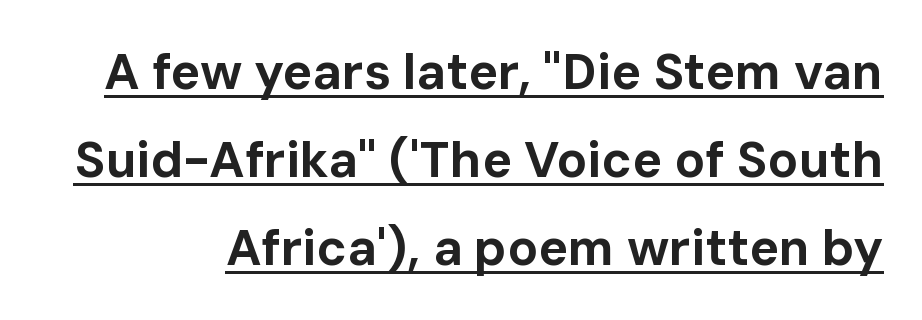
{"serif": "no", "italic": "no", "bold": "yes", "weight": "bold", "width": "normal", "stroke_contrast": "low", "x_height": "medium", "monospaced": "no", "underline": "yes", "line_spacing_ratio": 1.76, "letter_spacing": "normal", "letter_spacing_em": 0.0, "glyph_px": 50}
